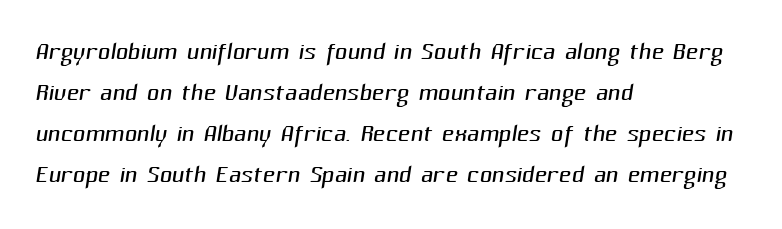
{"serif": "no", "bold": "no", "weight": "light", "width": "normal", "stroke_contrast": "medium", "x_height": "medium", "monospaced": "no", "underline": "no", "align": "left", "line_spacing_ratio": 1.21, "letter_spacing": "normal", "letter_spacing_em": 0.0, "glyph_px": 34}
